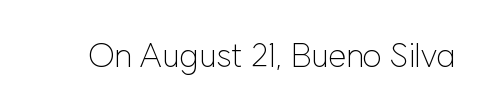
Q: Is the text bold? A: No.
Q: Is the text italic (slanted)? A: No, it is upright.
Q: Is the typeface a serif or a sans-serif typeface? A: Sans-serif.
Q: Is the text underlined? A: No.
Q: Is the spacing between letters normal or unusually wide? A: Normal.
Q: Width (condensed, normal, or wide)? A: Normal.
Q: Stroke contrast? A: Low.
Q: x-height? A: Medium.
Q: Monospaced? A: No.
